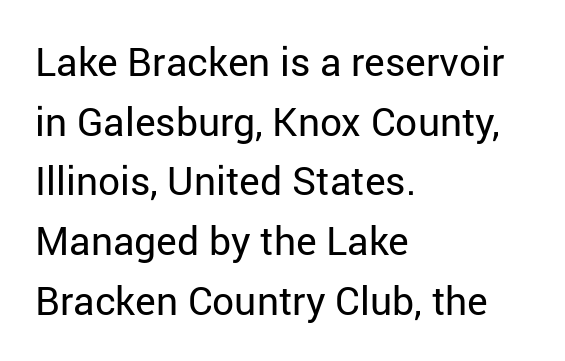
Note: no serifs on the glyphs. The rendering anchors every line to the left-hand side. Does the lettering tilt? It doesn't — this is upright. The horizontal fit of the characters is conventional and even. Letters have the restrained weight of plain body copy at most. The baseline area is clear.
